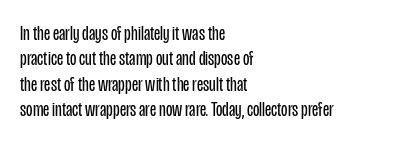
{"italic": "no", "bold": "no", "underline": "no", "align": "left", "line_spacing_ratio": 1.21, "letter_spacing": "normal", "letter_spacing_em": 0.0, "glyph_px": 21}
